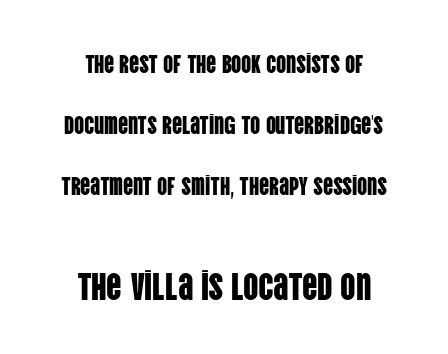
Q: Is the text italic (slanted)? A: No, it is upright.
Q: Is the typeface a serif or a sans-serif typeface? A: Sans-serif.
Q: Is the text underlined? A: No.
Q: How is the paragraph aligned? A: Centered.
Q: Is the spacing between letters normal or unusually wide? A: Normal.
Q: Is the spacing between lines tight, normal or loose? A: Loose.
Q: Which block of text is set in a larger size, the first (top) or the second (bottom)? A: The second (bottom) one.
Q: Width (condensed, normal, or wide)? A: Condensed.
Q: Stroke contrast? A: Low.
Q: x-height? A: Large.
Q: Monospaced? A: No.
